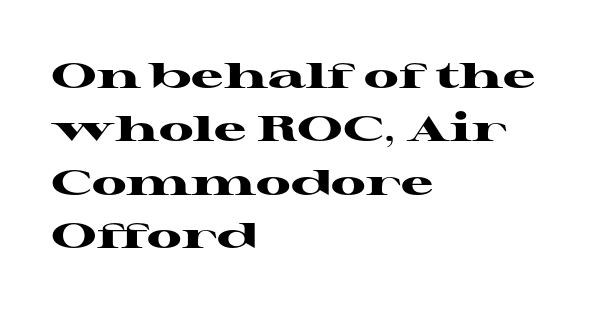
{"serif": "yes", "italic": "no", "bold": "yes", "weight": "heavy", "width": "wide", "stroke_contrast": "high", "x_height": "medium", "monospaced": "no", "underline": "no", "align": "left", "line_spacing": "normal", "line_spacing_ratio": 1.48, "letter_spacing": "normal", "letter_spacing_em": 0.0, "glyph_px": 36}
